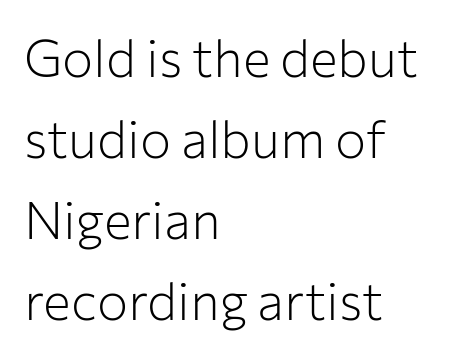
{"serif": "no", "italic": "no", "bold": "no", "weight": "light", "width": "normal", "stroke_contrast": "low", "x_height": "medium", "monospaced": "no", "underline": "no", "align": "left", "line_spacing": "normal", "line_spacing_ratio": 1.56, "letter_spacing": "normal", "letter_spacing_em": 0.0, "glyph_px": 52}
